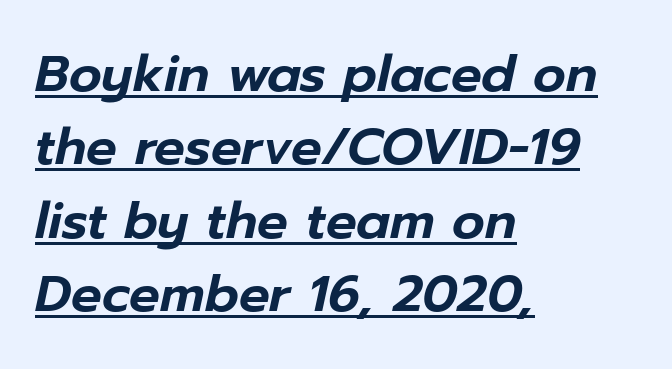
Q: Is the text italic (slanted)? A: Yes, it leans right by about 12 degrees.
Q: Is the text underlined? A: Yes.
Q: How is the paragraph aligned? A: Left-aligned.
Q: Is the spacing between letters normal or unusually wide? A: Normal.
Q: Is the spacing between lines tight, normal or loose? A: Normal.
Q: Width (condensed, normal, or wide)? A: Normal.
Q: Stroke contrast? A: Low.
Q: x-height? A: Medium.
Q: Monospaced? A: No.
